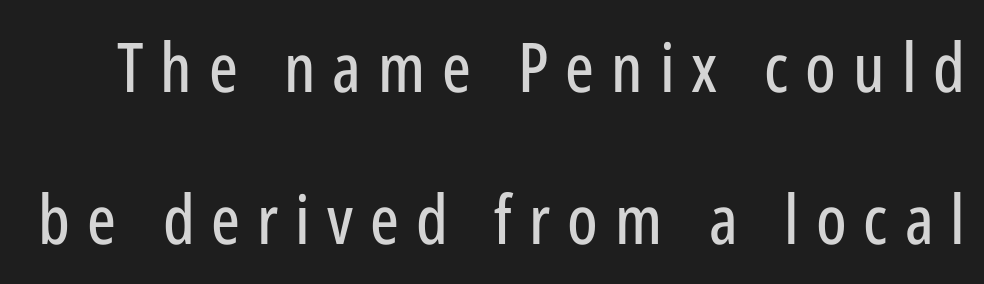
The rendering uses a large line-height, opening up the rows. The passage shown has open, widely tracked lettering throughout. If you drew a line through each stem, it would be perfectly vertical. Check where the strokes stop: nothing finishes them off — pure sans. Nobody drew a line under any word here. Looks like regular typesetting: each glyph gets only the width it needs.
